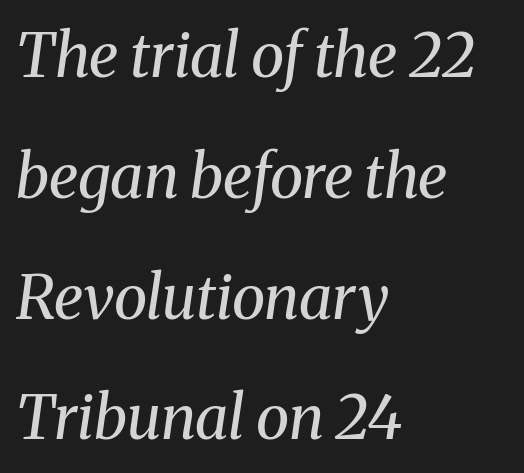
{"serif": "yes", "italic": "yes", "lean": "right", "slant_degrees": 8, "bold": "no", "weight": "regular", "width": "normal", "stroke_contrast": "medium", "x_height": "medium", "monospaced": "no", "underline": "no", "align": "left", "line_spacing": "loose", "line_spacing_ratio": 1.98, "letter_spacing": "normal", "letter_spacing_em": 0.0, "glyph_px": 61}
